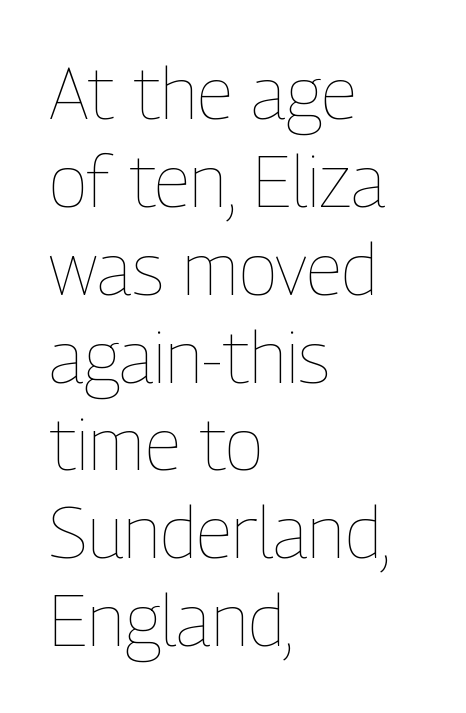
The image shows 72 px thin, condensed type, upright; set left-aligned, line spacing 1.22x, normal letter spacing, not underlined; low stroke contrast and a medium x-height.
